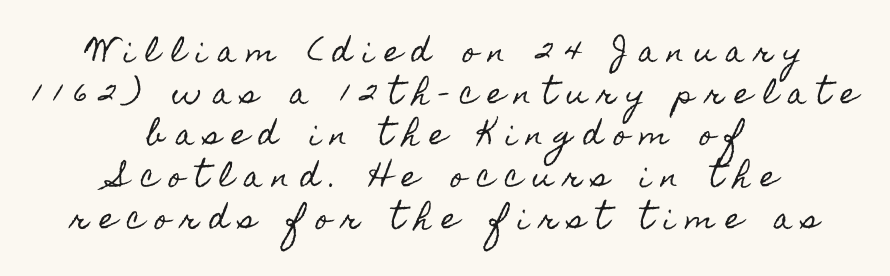
This block has exactly the height ordinary leading produces. Tracking here is generous; glyphs stand well apart from one another. Looks like regular typesetting: each glyph gets only the width it needs. The setting favours the middle, as headings and verse often do.
